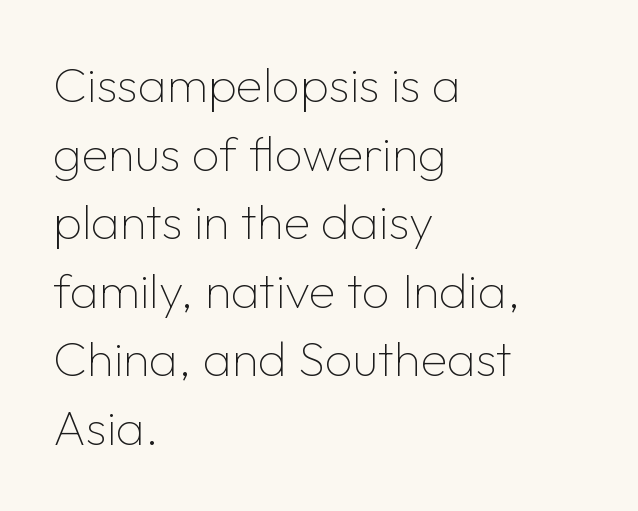
{"serif": "no", "italic": "no", "bold": "no", "weight": "thin", "width": "normal", "stroke_contrast": "low", "x_height": "medium", "monospaced": "no", "underline": "no", "align": "left", "line_spacing": "normal", "line_spacing_ratio": 1.4, "letter_spacing": "normal", "letter_spacing_em": 0.0, "glyph_px": 49}
